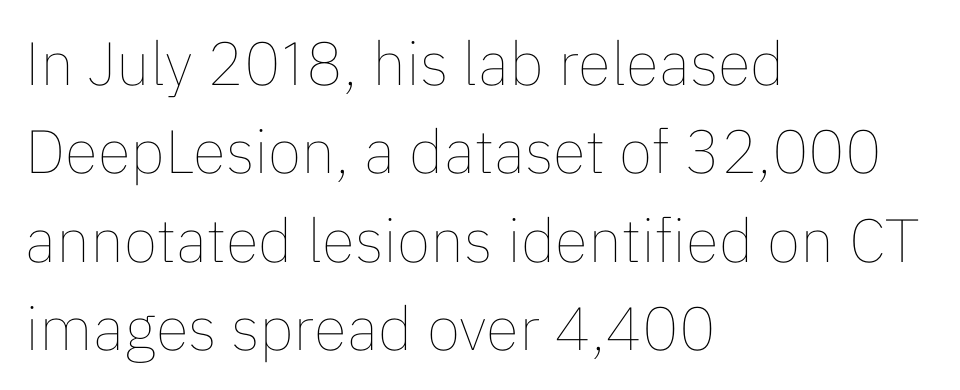
The image shows 61 px thin type, upright; set left-aligned, normal line spacing (1.45x), normal letter spacing, not underlined; low stroke contrast and a medium x-height.
